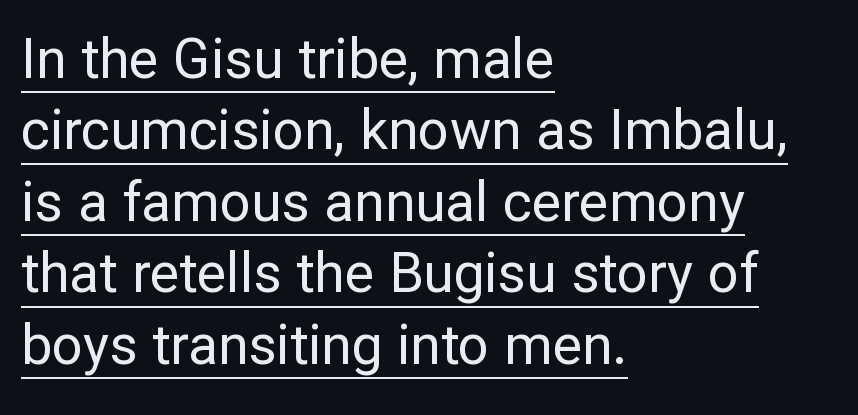
Rows of type keep a routine distance in the vertical direction. Every row of glyphs begins at an identical x-position on the left. The characters display no serif detailing; their extremities are plain. A typographer would call this underscored text.
